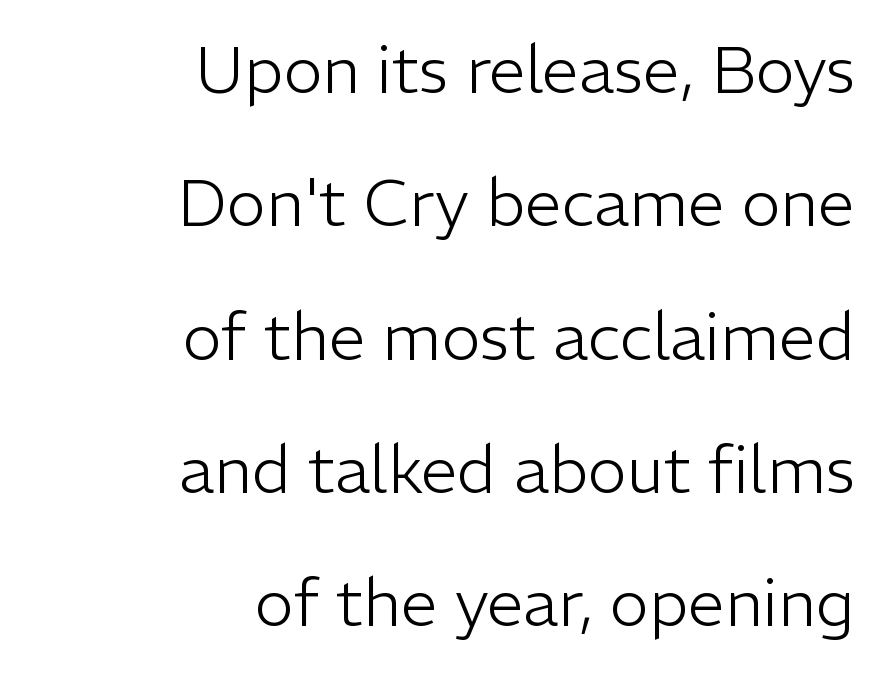
The image shows 66 px light sans-serif type, upright; set right-aligned, loose line spacing (2.02x), normal letter spacing, not underlined; low stroke contrast and a medium x-height.
